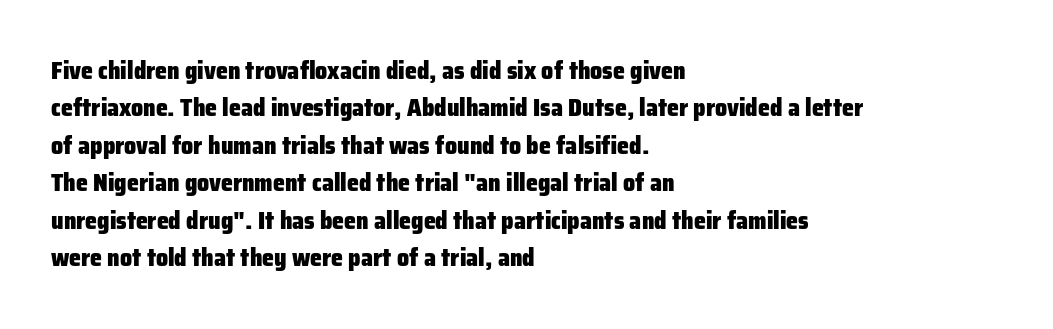
Underline: absent. Strokes here are thick enough to call this a true bold. This block has exactly the height ordinary leading produces. Standard letterfit; no display-style spreading of the glyphs. The lines are quadded left.
